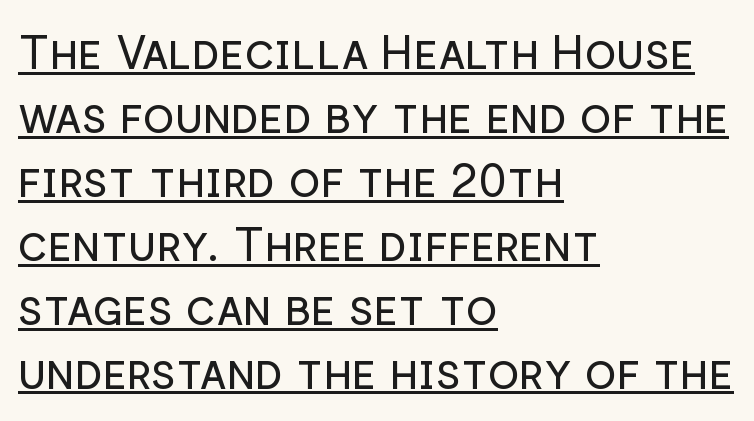
Is there much room between lines? A standard amount, neither cramped nor airy. The passage shown is not bold in any degree. This rendering features underlined lettering. Rendered with straight, roman letterforms.
